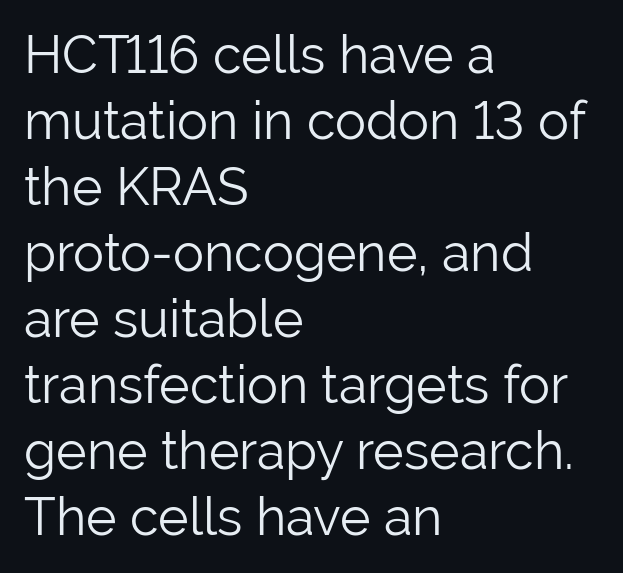
Q: Is the text bold? A: No.
Q: Is the text italic (slanted)? A: No, it is upright.
Q: Is the typeface a serif or a sans-serif typeface? A: Sans-serif.
Q: Is the text underlined? A: No.
Q: How is the paragraph aligned? A: Left-aligned.
Q: Is the spacing between letters normal or unusually wide? A: Normal.
Q: Is the spacing between lines tight, normal or loose? A: Normal.
Q: Width (condensed, normal, or wide)? A: Normal.
Q: Stroke contrast? A: Low.
Q: x-height? A: Medium.
Q: Monospaced? A: No.
